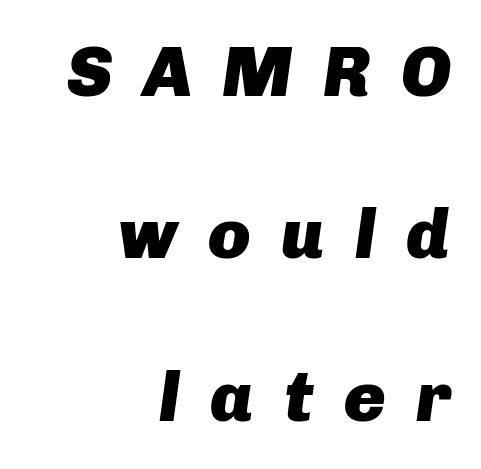
{"italic": "yes", "lean": "right", "slant_degrees": 8, "bold": "yes", "weight": "heavy", "width": "normal", "stroke_contrast": "low", "x_height": "medium", "monospaced": "no", "underline": "no", "align": "right", "line_spacing": "loose", "line_spacing_ratio": 2.32, "letter_spacing": "wide", "letter_spacing_em": 0.43, "glyph_px": 70}
